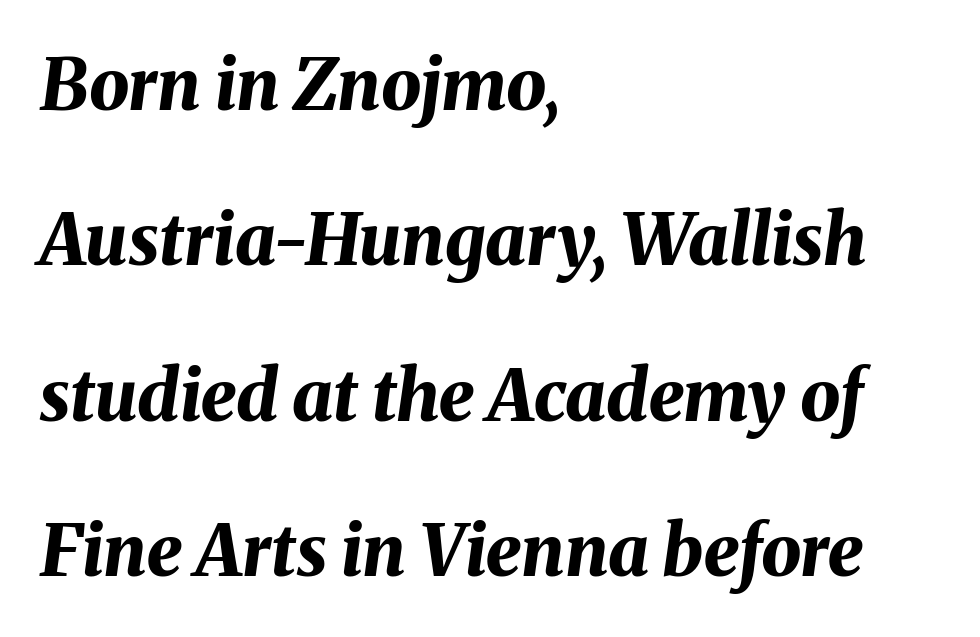
The image shows 71 px bold type, italic (leaning right); set left-aligned, loose line spacing (2.19x), normal letter spacing, not underlined; medium stroke contrast and a medium x-height.
